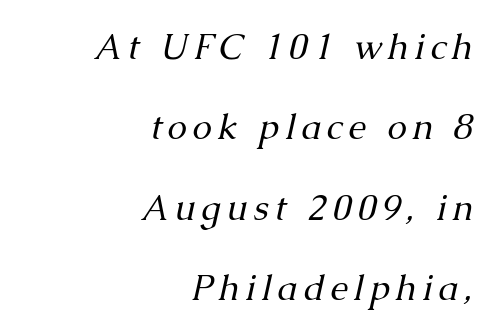
Q: Is the text bold? A: No.
Q: Is the text italic (slanted)? A: Yes, it leans right by about 13 degrees.
Q: Is the typeface a serif or a sans-serif typeface? A: Serif.
Q: Is the text underlined? A: No.
Q: How is the paragraph aligned? A: Right-aligned.
Q: Is the spacing between lines tight, normal or loose? A: Loose.
Q: Width (condensed, normal, or wide)? A: Normal.
Q: Stroke contrast? A: Medium.
Q: x-height? A: Medium.
Q: Monospaced? A: No.
